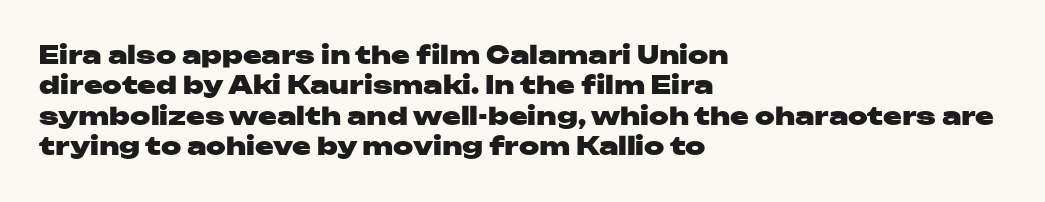
The image shows 25 px bold type, upright; set left-aligned, line spacing 1.22x, normal letter spacing, not underlined.
